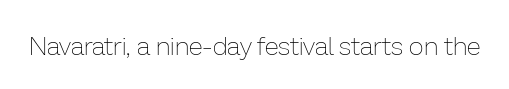
A roman cut, with each character standing at attention. Decoration check: the copy has no underline. The gaps between neighbouring characters are ordinary and unremarkable. Bold? No — there's no thickening of the strokes.
